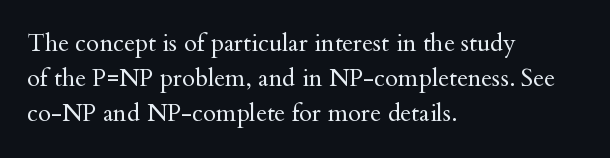
Q: Is the text bold? A: No.
Q: Is the text italic (slanted)? A: No, it is upright.
Q: Is the text underlined? A: No.
Q: How is the paragraph aligned? A: Left-aligned.
Q: Is the spacing between letters normal or unusually wide? A: Normal.
Q: Is the spacing between lines tight, normal or loose? A: Normal.
